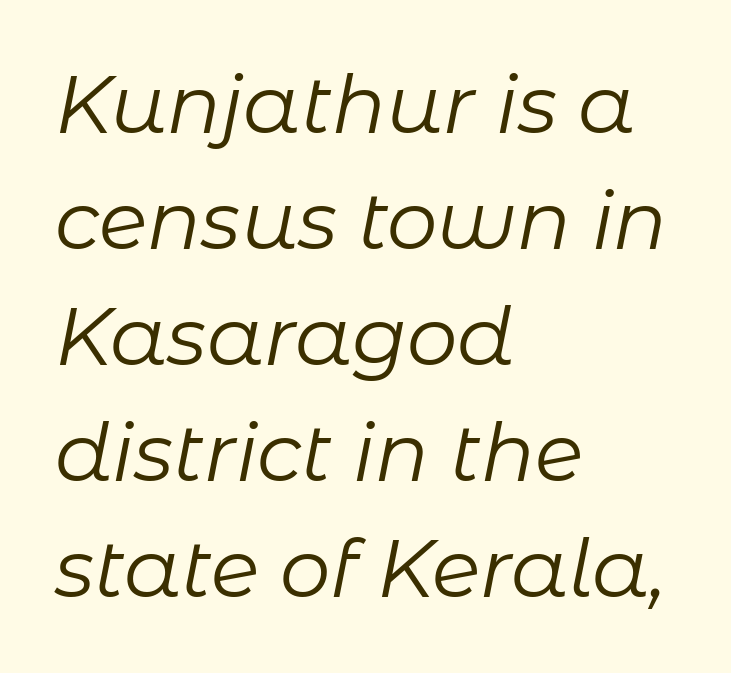
The passage shown leans; its letterforms are oblique. Varying glyph widths throughout — classic text-font behaviour. These lines sit exactly where default settings would place them. These glyphs show unthickened strokes, regular width or finer. The rendering keeps characters at their native spacing. Honestly, there is no underline to notice here at all.
